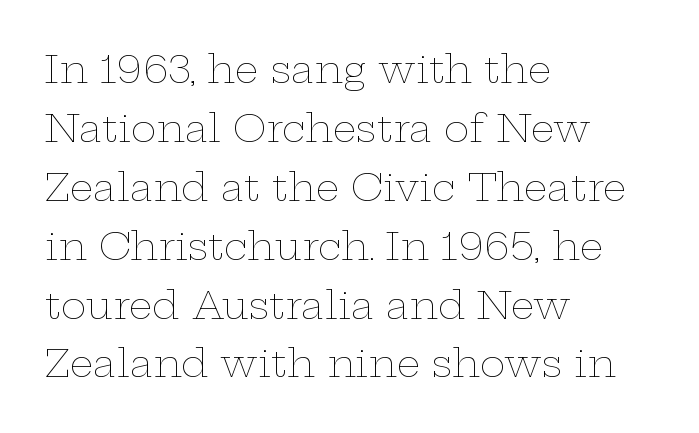
Q: Is the text bold? A: No.
Q: Is the text italic (slanted)? A: No, it is upright.
Q: Is the text underlined? A: No.
Q: How is the paragraph aligned? A: Left-aligned.
Q: Is the spacing between letters normal or unusually wide? A: Normal.
Q: Is the spacing between lines tight, normal or loose? A: Normal.
Q: Width (condensed, normal, or wide)? A: Wide.
Q: Stroke contrast? A: Low.
Q: x-height? A: Medium.
Q: Monospaced? A: No.
